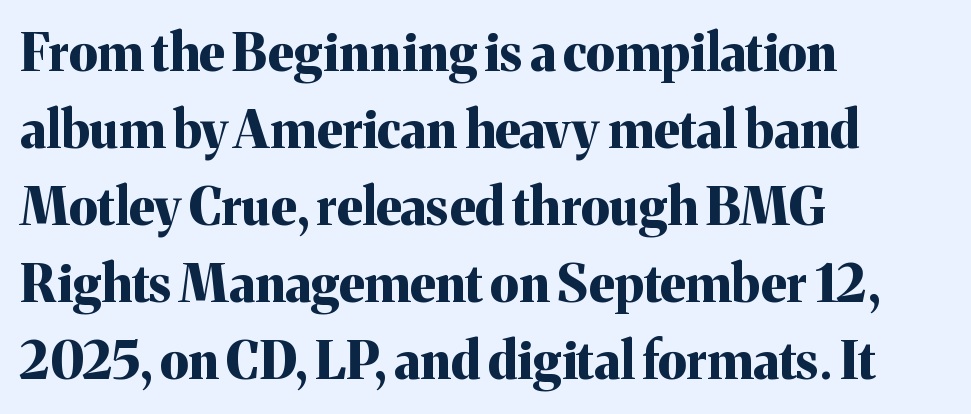
Q: Is the text bold? A: Yes.
Q: Is the text italic (slanted)? A: No, it is upright.
Q: Is the typeface a serif or a sans-serif typeface? A: Serif.
Q: Is the text underlined? A: No.
Q: How is the paragraph aligned? A: Left-aligned.
Q: Is the spacing between letters normal or unusually wide? A: Normal.
Q: Is the spacing between lines tight, normal or loose? A: Normal.
Q: Width (condensed, normal, or wide)? A: Normal.
Q: Stroke contrast? A: Medium.
Q: x-height? A: Medium.
Q: Monospaced? A: No.
